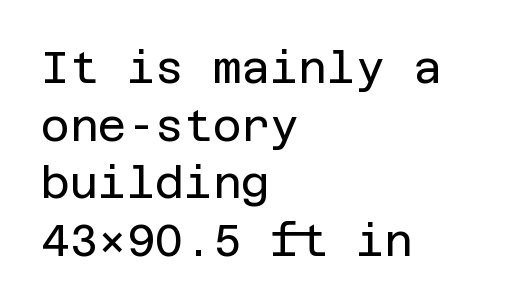
The lettering holds an erect, upright posture throughout. The text block is weighted toward the left margin, trailing off unevenly rightward. Vertical spacing — default. To sum up the face: it is a sans, with no serifs.
